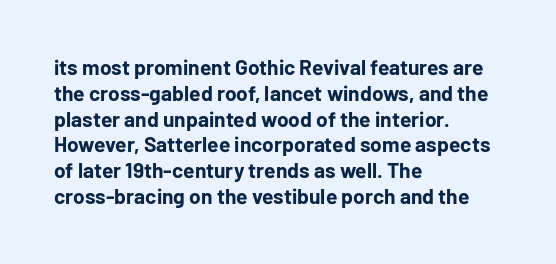
The letters stand upright; this is a roman face. Every row of glyphs begins at an identical x-position on the left. Between one letter and the next there's only the usual sliver of space. Caption: bold face, heavy strokes.
